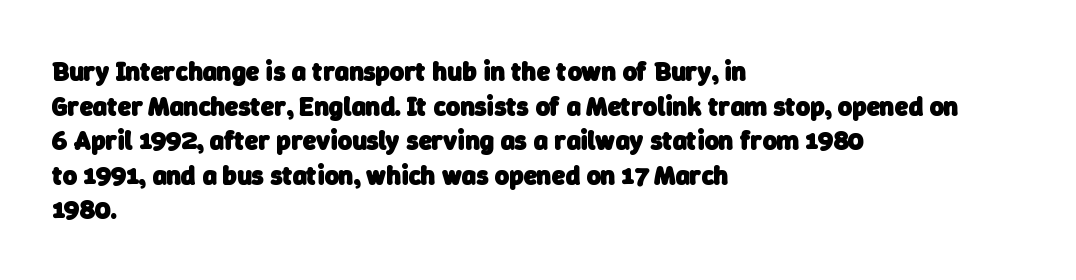
Q: Is the text bold? A: Yes.
Q: Is the text underlined? A: No.
Q: How is the paragraph aligned? A: Left-aligned.
Q: Is the spacing between letters normal or unusually wide? A: Normal.
Q: Is the spacing between lines tight, normal or loose? A: Normal.
